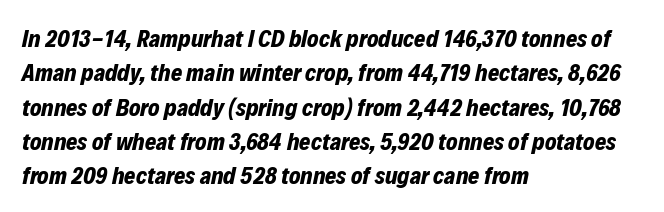
{"italic": "yes", "lean": "right", "slant_degrees": 12, "bold": "yes", "underline": "no", "align": "left", "line_spacing": "normal", "line_spacing_ratio": 1.43, "letter_spacing": "normal", "letter_spacing_em": 0.0, "glyph_px": 24}
